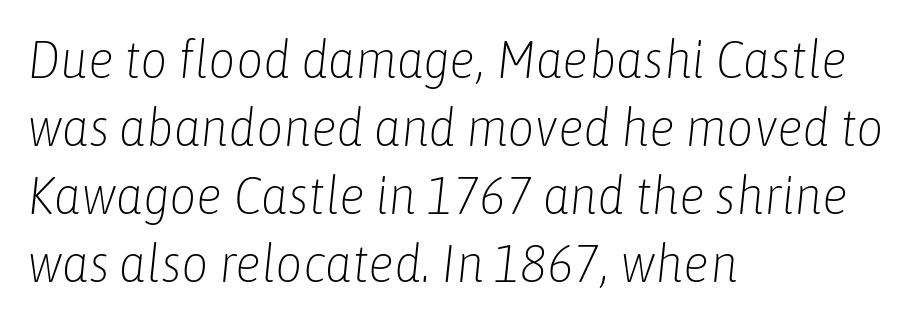
Q: Is the text bold? A: No.
Q: Is the text italic (slanted)? A: Yes, it leans right by about 6 degrees.
Q: Is the text underlined? A: No.
Q: How is the paragraph aligned? A: Left-aligned.
Q: Is the spacing between letters normal or unusually wide? A: Normal.
Q: Is the spacing between lines tight, normal or loose? A: Normal.
Q: Width (condensed, normal, or wide)? A: Condensed.
Q: Stroke contrast? A: Low.
Q: x-height? A: Medium.
Q: Monospaced? A: No.
